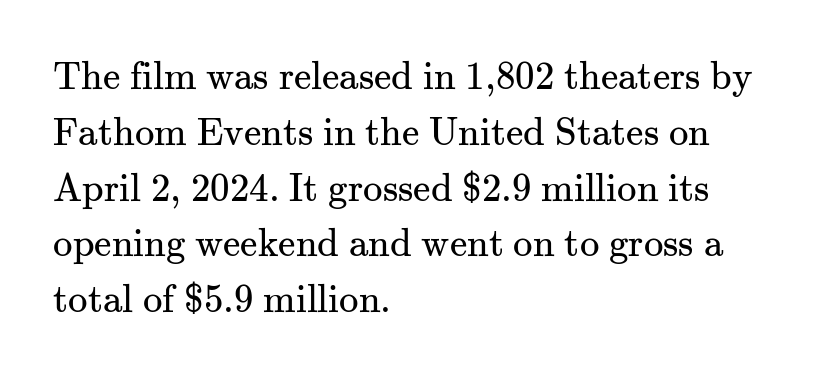
The rag falls on the right side of this text block. I'd call this a serif setting — the letters wear small feet. Quick note: underline off. Proportional: the letters do not fall into vertical columns.
